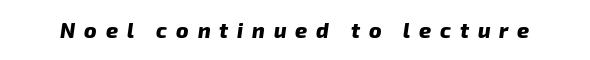
The image shows 21 px bold type, italic (leaning right); set unusually wide letter spacing (+0.42 em), not underlined.
